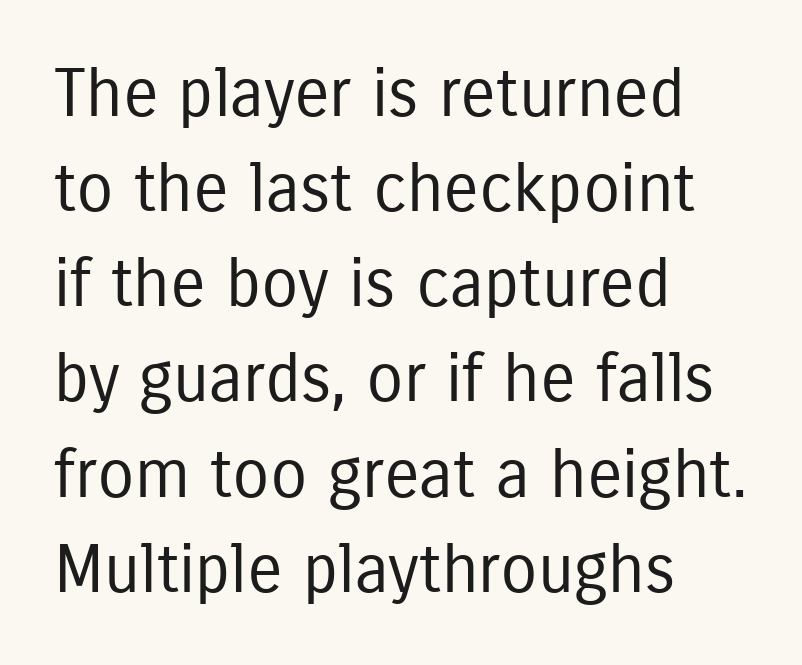
The font's upright variant was chosen for this text. The characters are drawn with everyday or finer stroke widths. The lines sit at an ordinary, default distance from one another. The type is set solid horizontally, with unmodified tracking. Varying glyph widths throughout — classic text-font behaviour.
